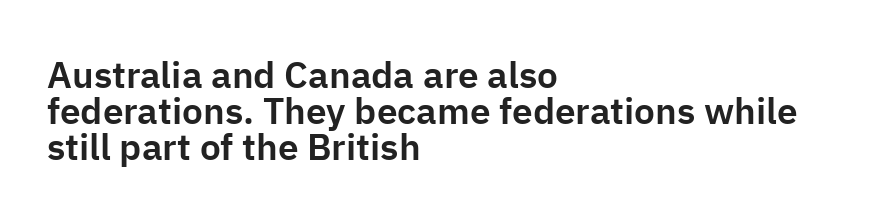
The image shows 37 px sans-serif type, upright; set left-aligned, tight line spacing (0.97x), normal letter spacing, not underlined; low stroke contrast and a medium x-height.
